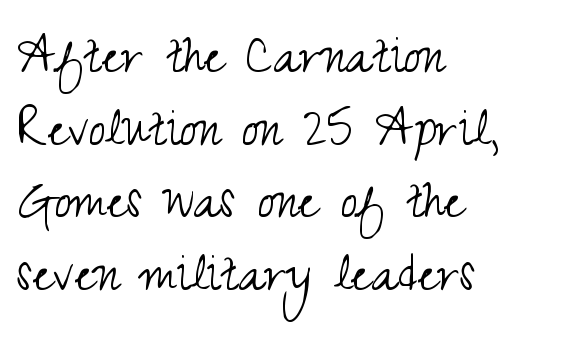
Q: Is the text bold? A: No.
Q: Is the text italic (slanted)? A: No, it is upright.
Q: Is the typeface a serif or a sans-serif typeface? A: Sans-serif.
Q: Is the text underlined? A: No.
Q: How is the paragraph aligned? A: Left-aligned.
Q: Is the spacing between letters normal or unusually wide? A: Normal.
Q: Width (condensed, normal, or wide)? A: Condensed.
Q: Stroke contrast? A: Medium.
Q: x-height? A: Small.
Q: Monospaced? A: No.
